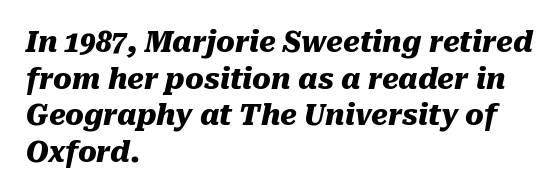
The image shows 28 px heavy type, italic (leaning right); set left-aligned, normal line spacing (1.31x), normal letter spacing, not underlined; medium stroke contrast and a medium x-height.
